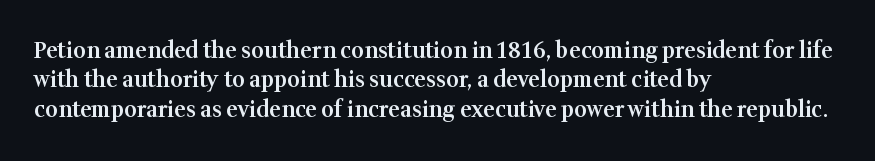
The image shows 22 px text type, upright; set left-aligned, normal line spacing (1.34x), normal letter spacing, not underlined.
